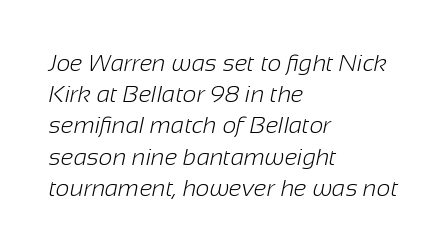
The image shows 24 px text type; set left-aligned, normal line spacing (1.3x), normal letter spacing, not underlined.
